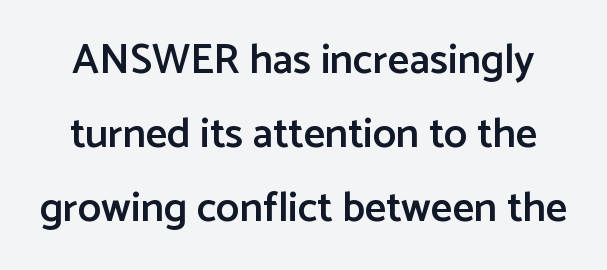
The image shows 42 px semibold sans-serif type, upright; set centered, line spacing 1.76x, normal letter spacing, not underlined; low stroke contrast and a medium x-height.
